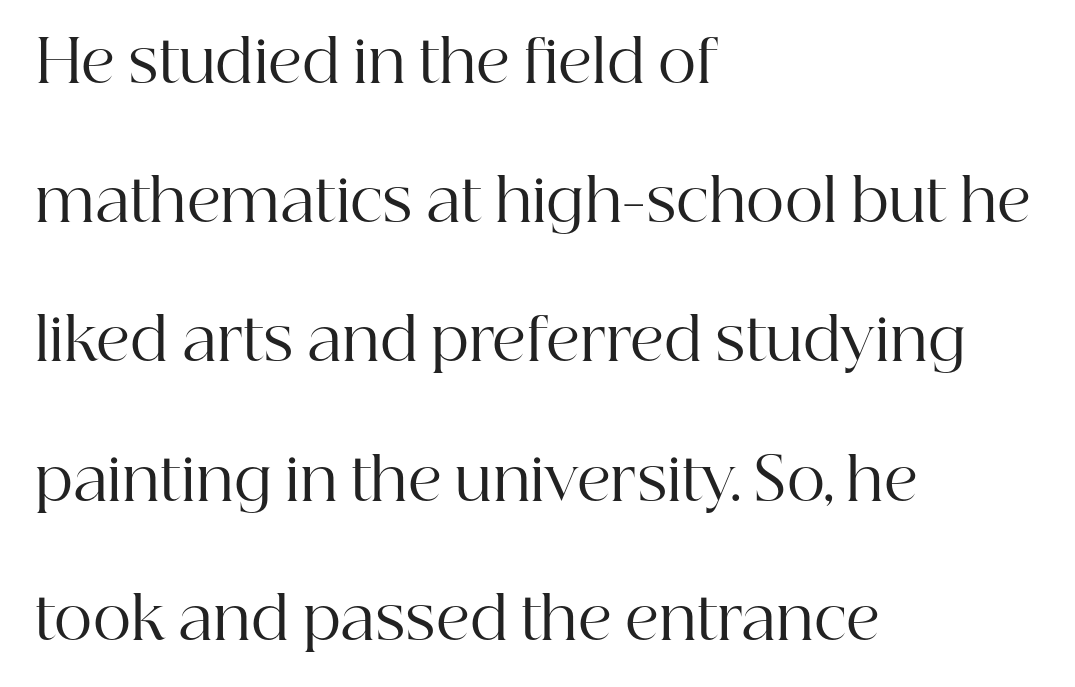
A clean baseline with only descenders dipping below it. Each letter keeps its own natural width here, so spacing adapts to shape. How would I describe the line gaps? Wide and relaxed. If you drew a ruler down the left edge, every line would touch it.
